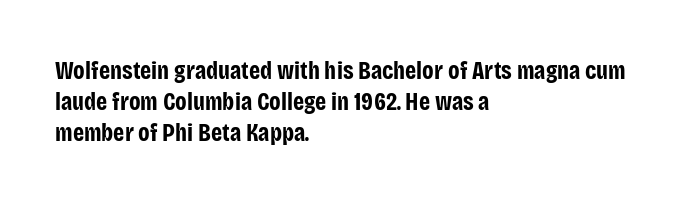
You'd pick this weight for a headline — it's a proper bold. Upright lettering throughout. Nothing unusual about the tracking: characters are spaced as the font intends. Check the space under the baseline: it is left empty.
